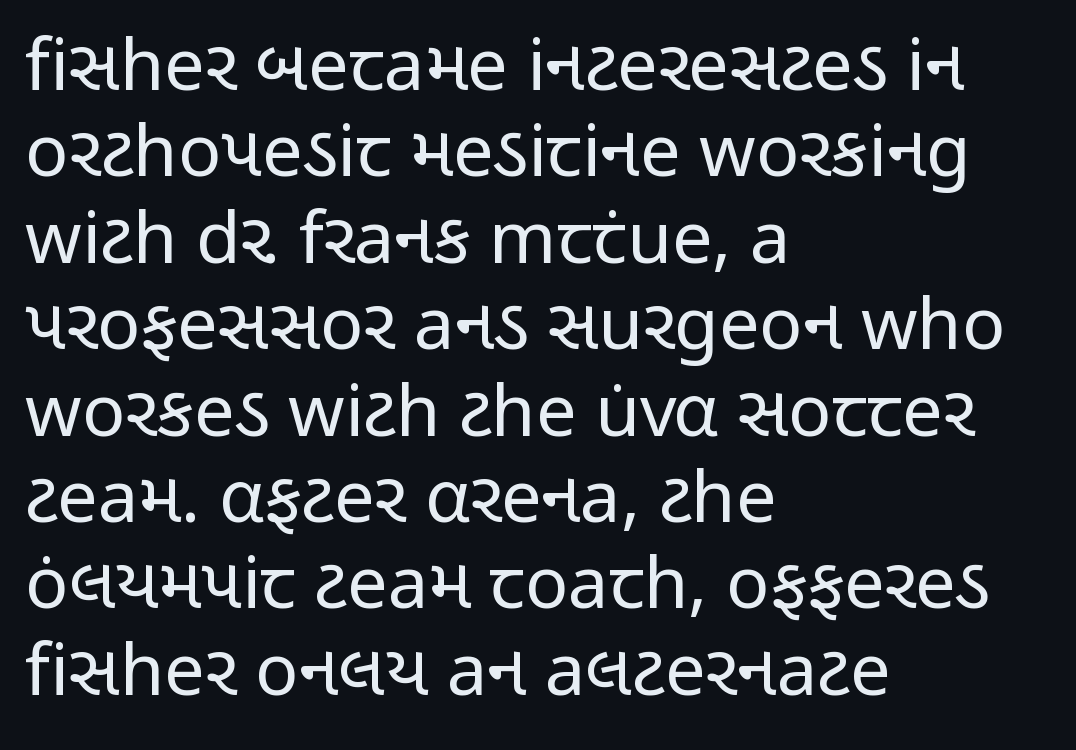
Q: Is the text bold? A: No.
Q: Is the text italic (slanted)? A: No, it is upright.
Q: Is the typeface a serif or a sans-serif typeface? A: Sans-serif.
Q: Is the text underlined? A: No.
Q: How is the paragraph aligned? A: Left-aligned.
Q: Is the spacing between letters normal or unusually wide? A: Normal.
Q: Width (condensed, normal, or wide)? A: Condensed.
Q: Stroke contrast? A: Low.
Q: x-height? A: Medium.
Q: Monospaced? A: No.
